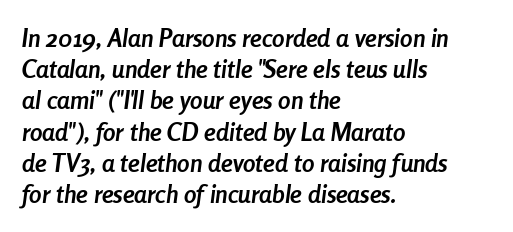
{"italic": "yes", "lean": "right", "slant_degrees": 8, "bold": "yes", "underline": "no", "align": "left", "line_spacing": "normal", "line_spacing_ratio": 1.25, "letter_spacing": "normal", "letter_spacing_em": 0.0, "glyph_px": 25}
